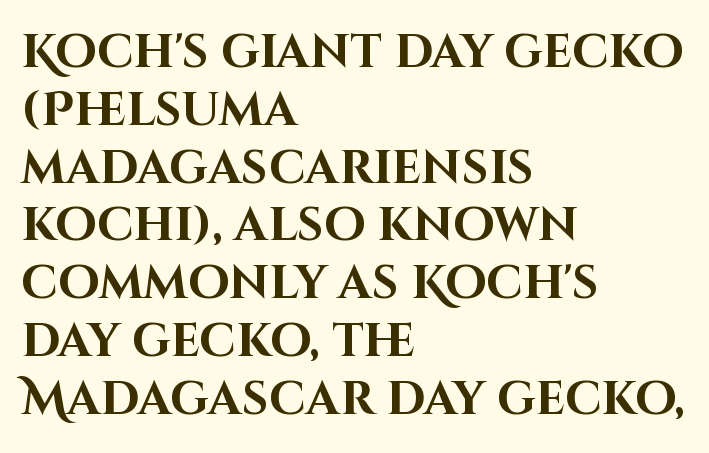
{"serif": "no", "italic": "no", "bold": "yes", "weight": "bold", "width": "normal", "stroke_contrast": "high", "x_height": "large", "monospaced": "no", "underline": "no", "align": "left", "line_spacing_ratio": 1.23, "letter_spacing": "normal", "letter_spacing_em": 0.0, "glyph_px": 47}
